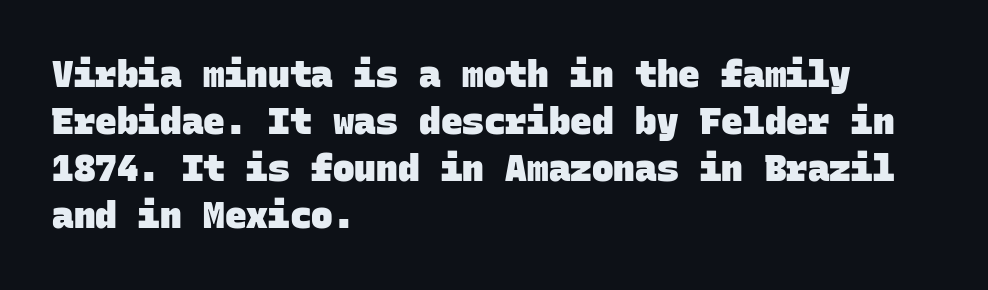
Q: Is the text bold? A: Yes.
Q: Is the typeface a serif or a sans-serif typeface? A: Sans-serif.
Q: Is the text underlined? A: No.
Q: How is the paragraph aligned? A: Left-aligned.
Q: Is the spacing between letters normal or unusually wide? A: Normal.
Q: Is the spacing between lines tight, normal or loose? A: Normal.
Q: Width (condensed, normal, or wide)? A: Normal.
Q: Stroke contrast? A: Low.
Q: x-height? A: Large.
Q: Monospaced? A: Yes.
